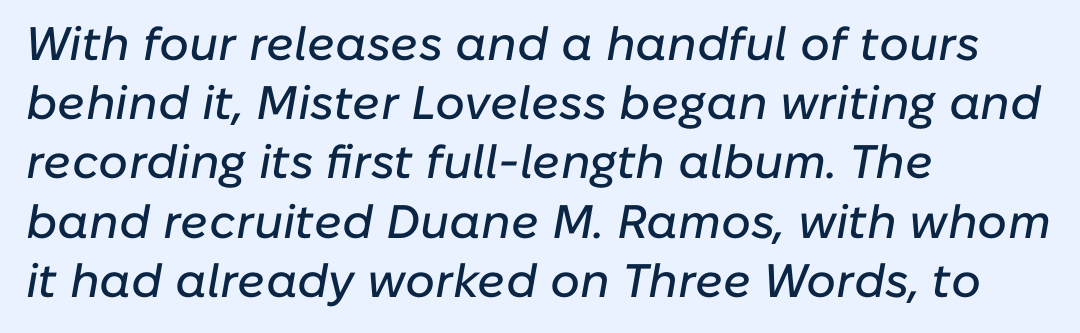
Line spacing here is normal. Every character sits at an angle, as italics do. Nobody touched the tracking dial on this one. The paragraph has a hard left edge and a soft right edge. The letters advance in unequal steps, a hallmark of proportional type.
